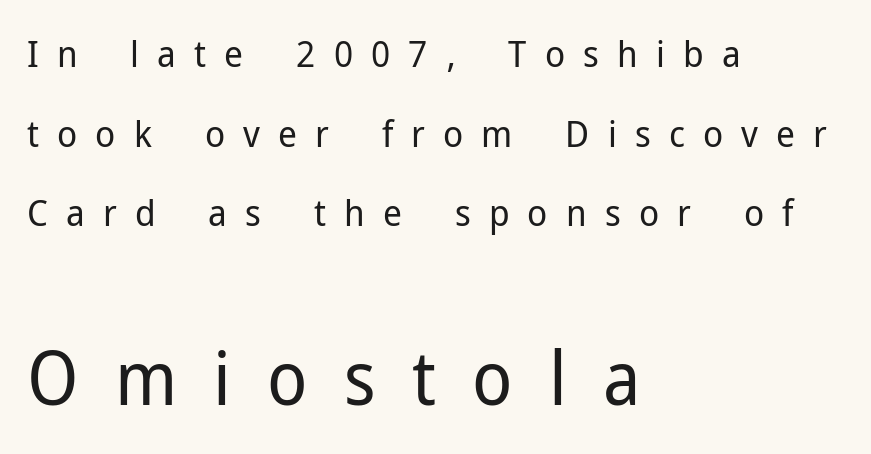
The image shows 74 px regular-weight sans-serif type, upright; set left-aligned, loose line spacing (2.15x), unusually wide letter spacing (+0.49 em), not underlined; the second (bottom) block is 2.0x larger; low stroke contrast and a medium x-height.
